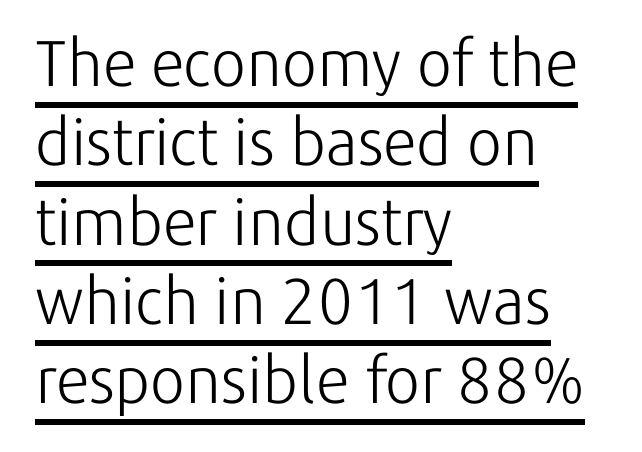
Q: Is the text bold? A: No.
Q: Is the text italic (slanted)? A: No, it is upright.
Q: Is the typeface a serif or a sans-serif typeface? A: Sans-serif.
Q: Is the text underlined? A: Yes.
Q: How is the paragraph aligned? A: Left-aligned.
Q: Is the spacing between letters normal or unusually wide? A: Normal.
Q: Width (condensed, normal, or wide)? A: Normal.
Q: Stroke contrast? A: Low.
Q: x-height? A: Medium.
Q: Monospaced? A: No.
